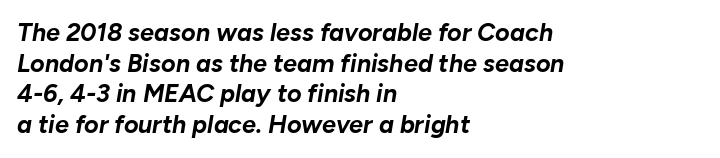
Observe the ordinary spacing: letters are neighbours, not strangers. Quick note: underline off. Notice how the stems are inclined rather than vertical — that's the hallmark of italics. Notice how the passage keeps a crisp vertical edge on the left only. Weight: bold.
